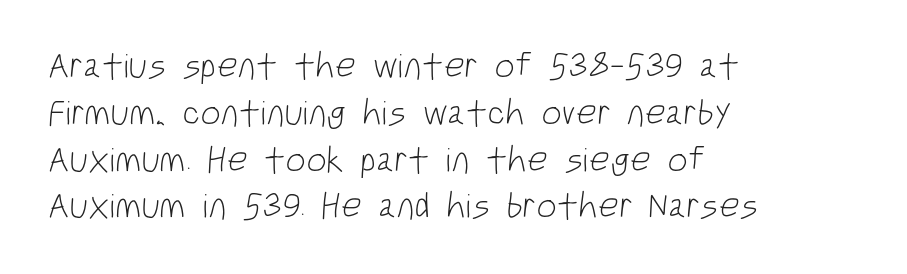
The image shows 36 px light, condensed sans-serif type; set left-aligned, normal line spacing (1.3x), normal letter spacing, not underlined; low stroke contrast and a large x-height.
